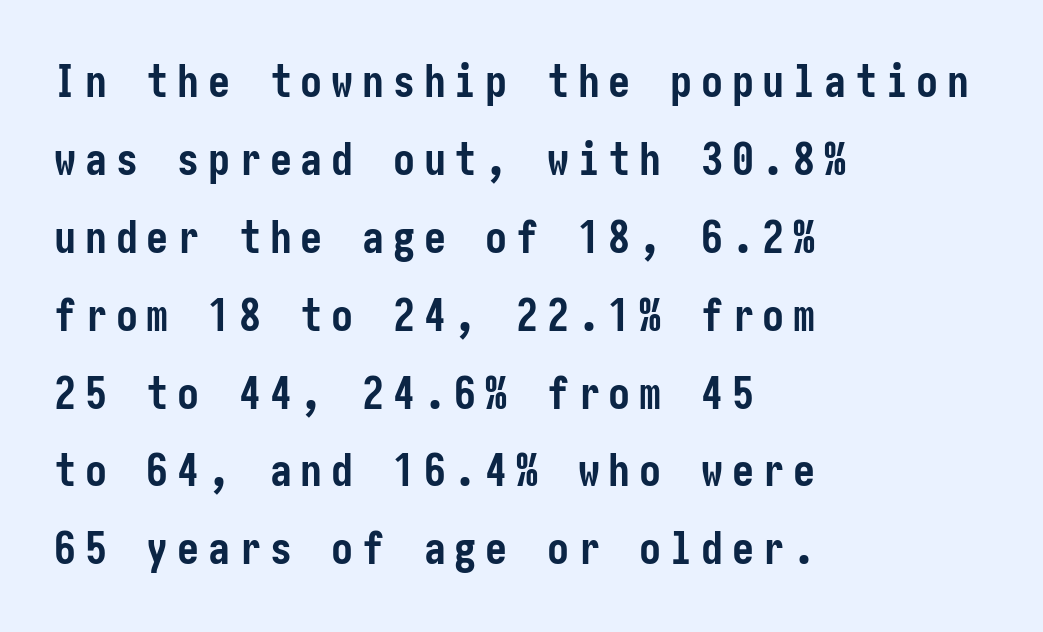
The image shows 44 px semibold, condensed sans-serif type, upright; set left-aligned, line spacing 1.77x, unusually wide letter spacing (+0.2 em), not underlined; low stroke contrast and a medium x-height.
